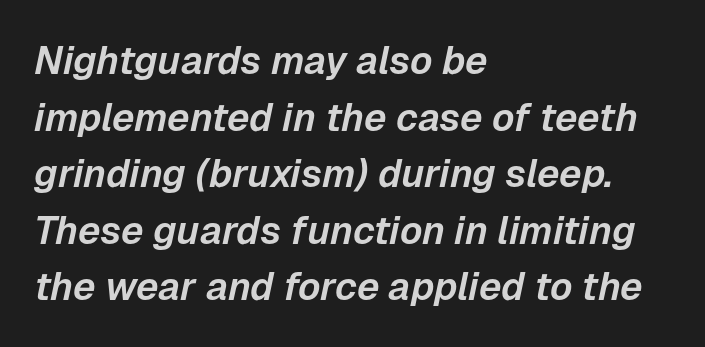
The image shows 39 px text type, italic (leaning right); set left-aligned, normal line spacing (1.45x), normal letter spacing, not underlined; low stroke contrast and a medium x-height.
